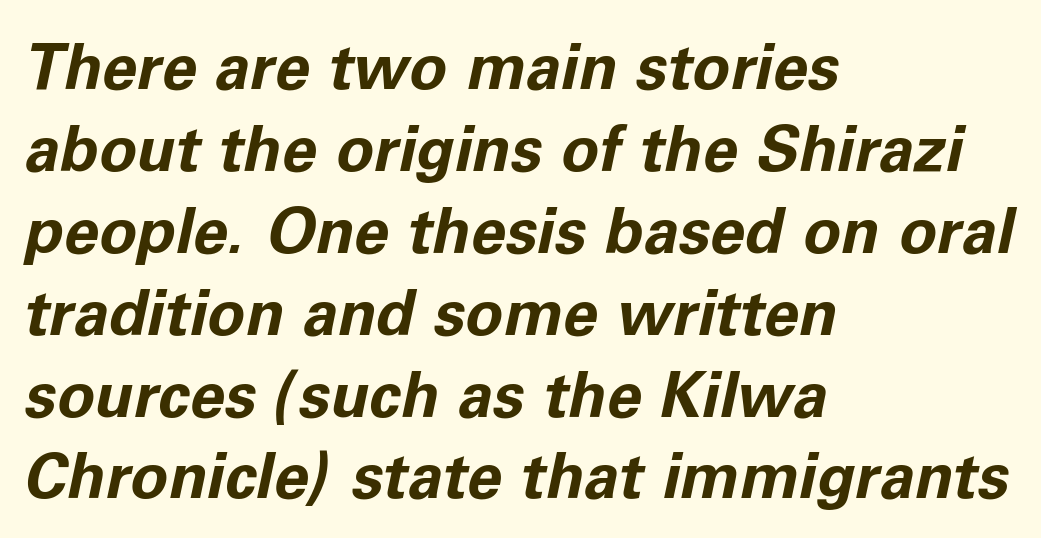
{"italic": "yes", "lean": "right", "slant_degrees": 11, "bold": "yes", "weight": "bold", "width": "normal", "stroke_contrast": "low", "x_height": "medium", "monospaced": "no", "underline": "no", "align": "left", "line_spacing": "normal", "line_spacing_ratio": 1.3, "letter_spacing": "normal", "letter_spacing_em": 0.0, "glyph_px": 63}
